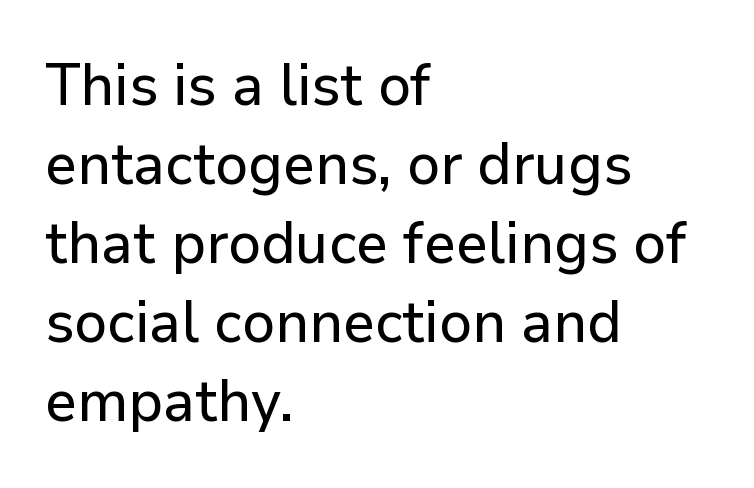
{"serif": "no", "italic": "no", "width": "normal", "stroke_contrast": "low", "x_height": "medium", "monospaced": "no", "underline": "no", "align": "left", "line_spacing": "normal", "line_spacing_ratio": 1.34, "letter_spacing": "normal", "letter_spacing_em": 0.0, "glyph_px": 59}
